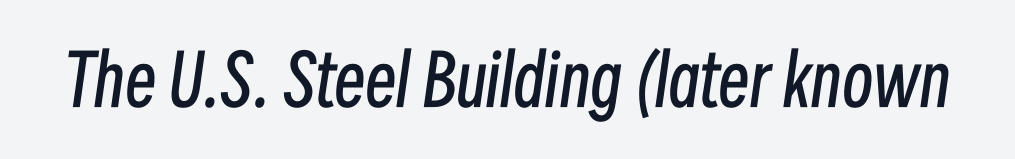
The image shows 70 px regular-weight, condensed type, italic (leaning right); set normal letter spacing, not underlined; low stroke contrast and a medium x-height.
